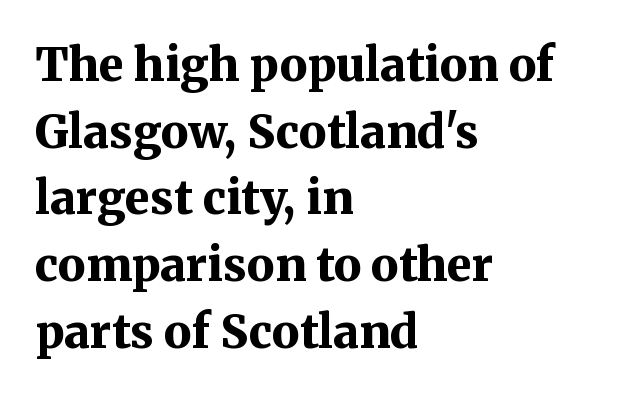
{"serif": "yes", "italic": "no", "bold": "yes", "weight": "bold", "width": "normal", "stroke_contrast": "medium", "x_height": "medium", "monospaced": "no", "underline": "no", "align": "left", "line_spacing": "normal", "line_spacing_ratio": 1.45, "letter_spacing": "normal", "letter_spacing_em": 0.0, "glyph_px": 46}
